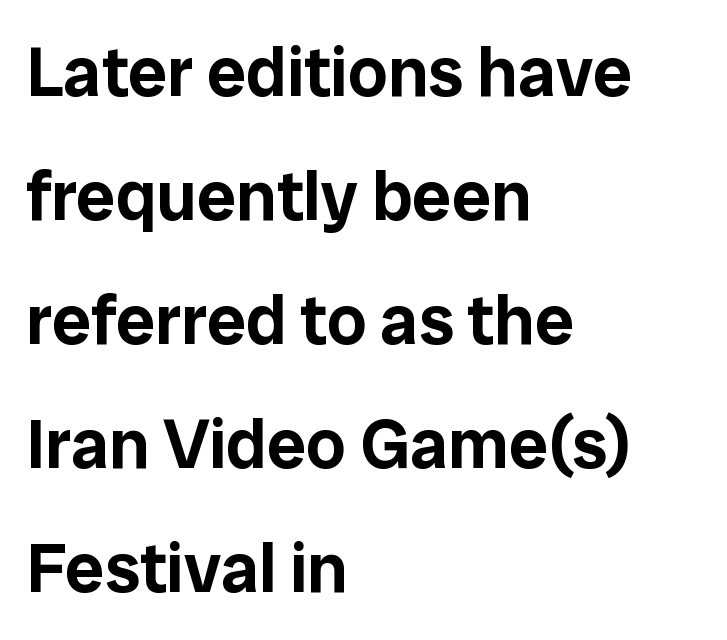
The image shows 70 px sans-serif type, upright; set left-aligned, line spacing 1.77x, normal letter spacing, not underlined; low stroke contrast and a medium x-height.
